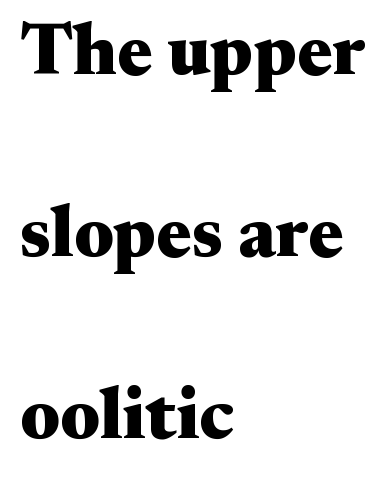
Q: Is the text bold? A: Yes.
Q: Is the text italic (slanted)? A: No, it is upright.
Q: Is the typeface a serif or a sans-serif typeface? A: Serif.
Q: Is the text underlined? A: No.
Q: How is the paragraph aligned? A: Left-aligned.
Q: Is the spacing between letters normal or unusually wide? A: Normal.
Q: Is the spacing between lines tight, normal or loose? A: Loose.
Q: Width (condensed, normal, or wide)? A: Wide.
Q: Stroke contrast? A: Medium.
Q: x-height? A: Small.
Q: Monospaced? A: No.
